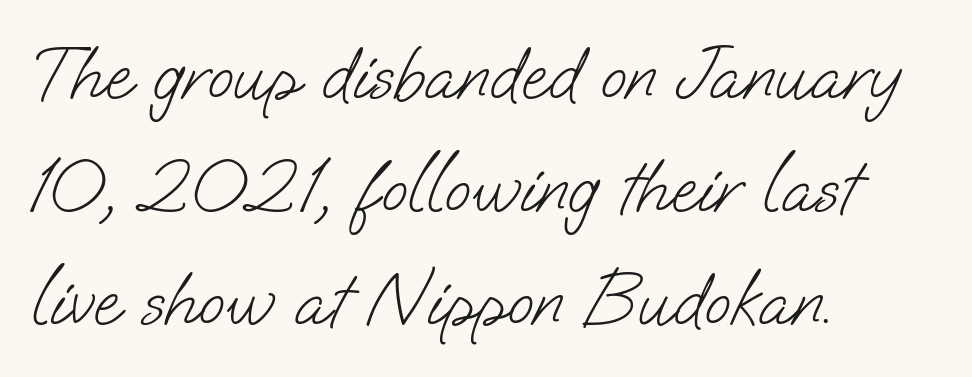
{"serif": "no", "bold": "no", "weight": "light", "width": "normal", "stroke_contrast": "low", "x_height": "small", "monospaced": "no", "underline": "no", "align": "left", "line_spacing": "normal", "line_spacing_ratio": 1.49, "letter_spacing": "normal", "letter_spacing_em": 0.0, "glyph_px": 76}
